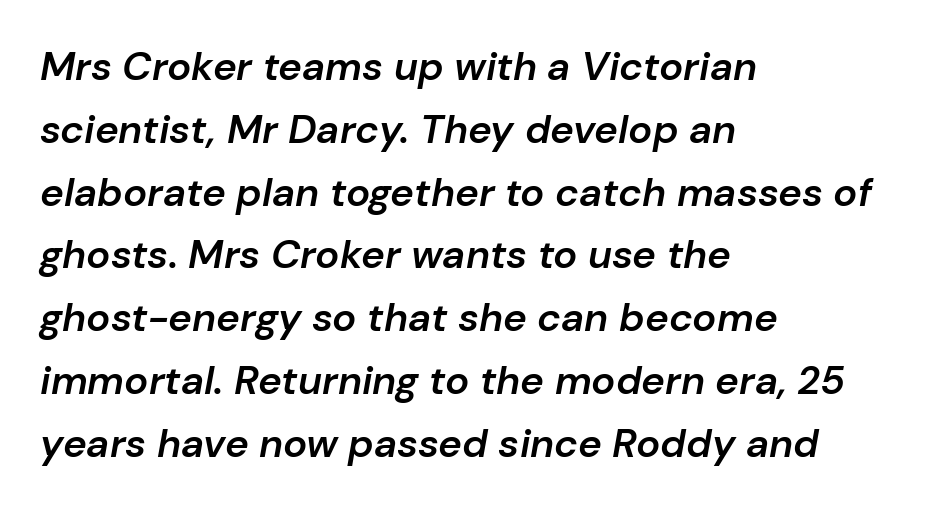
{"italic": "yes", "lean": "right", "slant_degrees": 10, "bold": "semi", "weight": "semibold", "width": "normal", "stroke_contrast": "low", "x_height": "medium", "monospaced": "no", "underline": "no", "align": "left", "line_spacing": "normal", "line_spacing_ratio": 1.57, "letter_spacing": "normal", "letter_spacing_em": 0.0, "glyph_px": 40}
